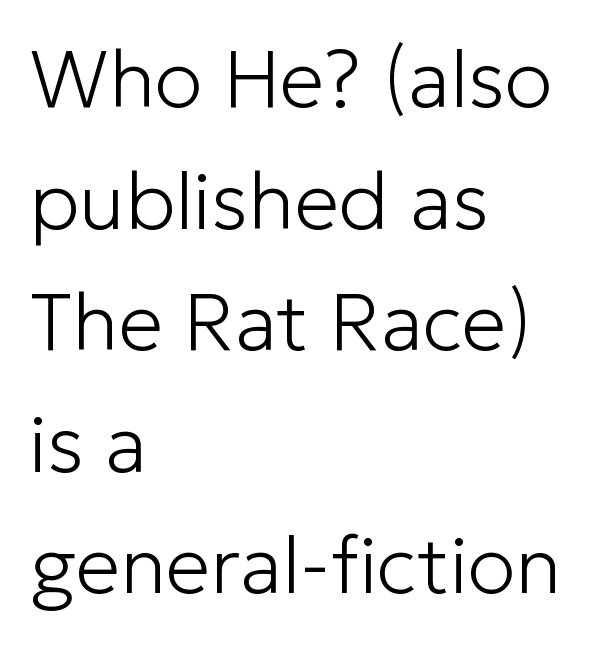
Q: Is the text bold? A: No.
Q: Is the text italic (slanted)? A: No, it is upright.
Q: Is the typeface a serif or a sans-serif typeface? A: Sans-serif.
Q: Is the text underlined? A: No.
Q: How is the paragraph aligned? A: Left-aligned.
Q: Is the spacing between letters normal or unusually wide? A: Normal.
Q: Is the spacing between lines tight, normal or loose? A: Normal.
Q: Width (condensed, normal, or wide)? A: Normal.
Q: Stroke contrast? A: Low.
Q: x-height? A: Medium.
Q: Monospaced? A: No.
